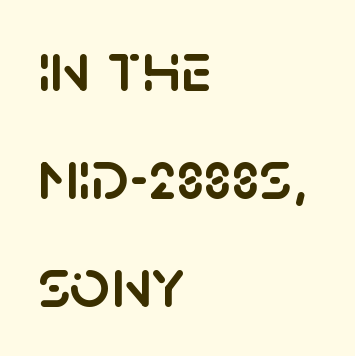
The image shows 71 px sans-serif type, upright; set left-aligned, normal line spacing (1.52x), normal letter spacing, not underlined; low stroke contrast and a large x-height.
